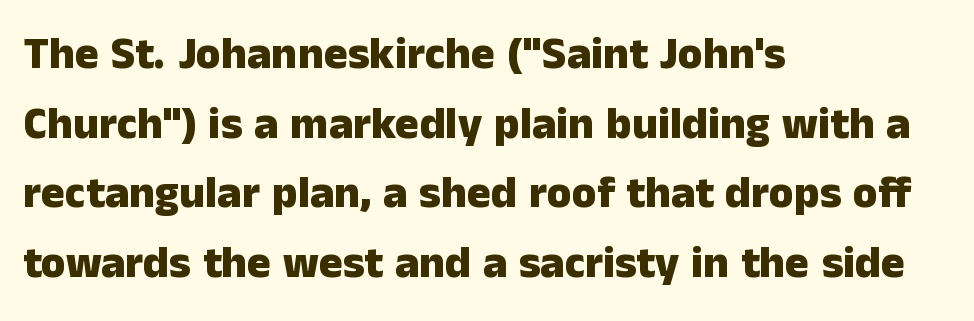
{"serif": "no", "italic": "no", "bold": "yes", "weight": "heavy", "width": "normal", "stroke_contrast": "low", "x_height": "medium", "monospaced": "no", "underline": "no", "align": "left", "line_spacing": "normal", "line_spacing_ratio": 1.55, "letter_spacing": "normal", "letter_spacing_em": 0.0, "glyph_px": 45}
